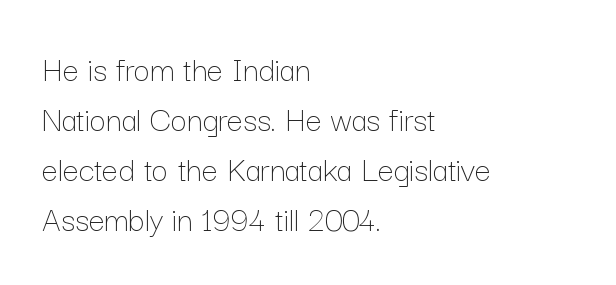
The image shows 36 px thin type, upright; set left-aligned, normal line spacing (1.39x), normal letter spacing, not underlined; low stroke contrast and a medium x-height.
